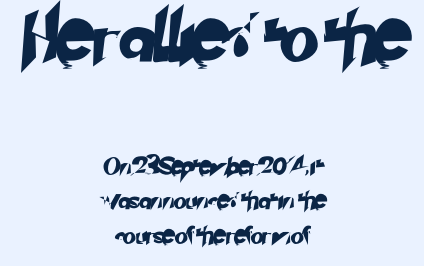
{"serif": "no", "width": "normal", "stroke_contrast": "low", "x_height": "small", "monospaced": "no", "underline": "no", "align": "center", "line_spacing": "loose", "line_spacing_ratio": 2.02, "letter_spacing": "normal", "letter_spacing_em": 0.0, "larger_block": "first", "size_ratio": 2.94, "glyph_px": 50}
